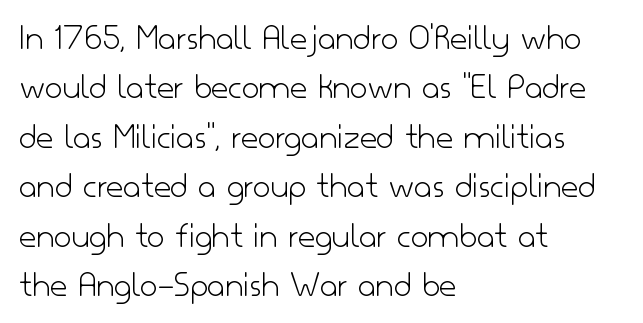
Q: Is the text bold? A: No.
Q: Is the text italic (slanted)? A: No, it is upright.
Q: Is the typeface a serif or a sans-serif typeface? A: Sans-serif.
Q: Is the text underlined? A: No.
Q: How is the paragraph aligned? A: Left-aligned.
Q: Is the spacing between letters normal or unusually wide? A: Normal.
Q: Is the spacing between lines tight, normal or loose? A: Normal.
Q: Width (condensed, normal, or wide)? A: Normal.
Q: Stroke contrast? A: Low.
Q: x-height? A: Small.
Q: Monospaced? A: No.
